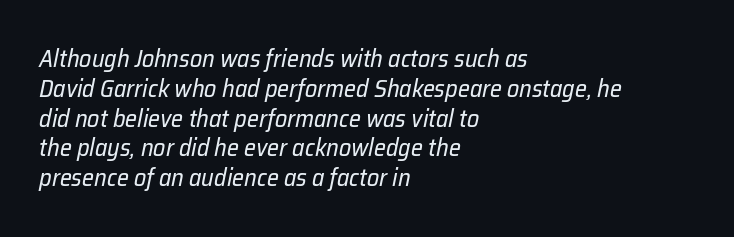
Q: Is the text bold? A: No.
Q: Is the text italic (slanted)? A: Yes, it leans right by about 12 degrees.
Q: Is the text underlined? A: No.
Q: How is the paragraph aligned? A: Left-aligned.
Q: Is the spacing between letters normal or unusually wide? A: Normal.
